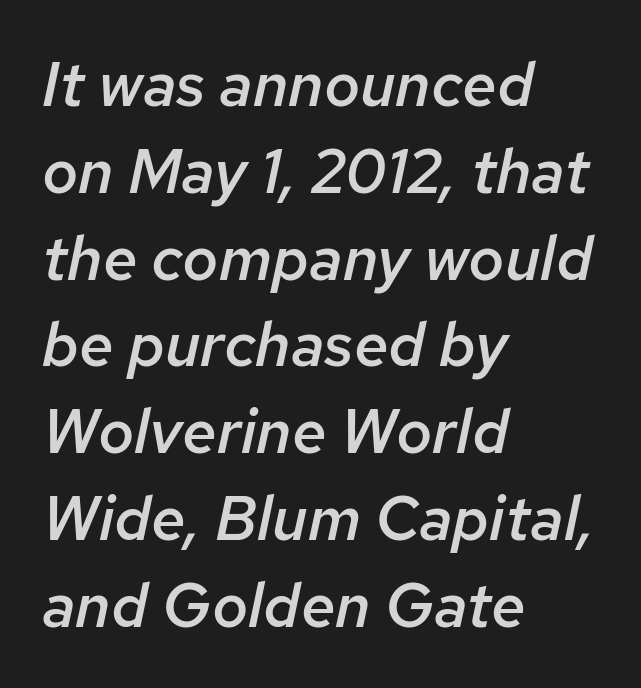
This rendering features lettering with no underline. This is oblique type, the kind used for emphasis or titles. Spacing between characters is what you'd get straight out of the box. The paragraph shown leans on its left margin.
